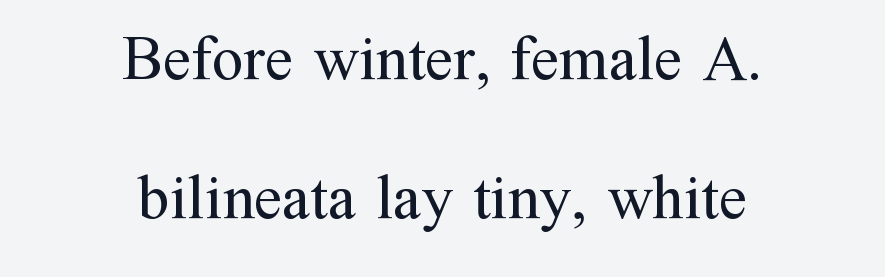
These lines are composed in type with serifs. No extra ink here — the face is not bold. Note the varied advance widths — an 'i' is clearly narrower than an 'm'. The rendering keeps characters at their native spacing.
